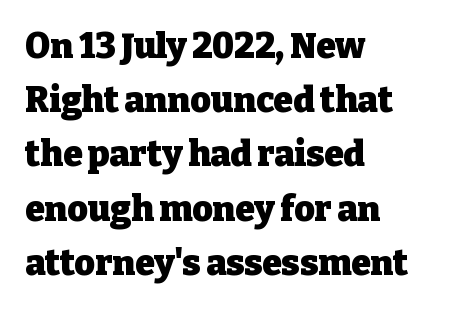
{"serif": "yes", "italic": "no", "bold": "yes", "weight": "heavy", "width": "normal", "stroke_contrast": "low", "x_height": "medium", "monospaced": "no", "underline": "no", "align": "left", "line_spacing": "normal", "line_spacing_ratio": 1.55, "letter_spacing": "normal", "letter_spacing_em": 0.0, "glyph_px": 35}
